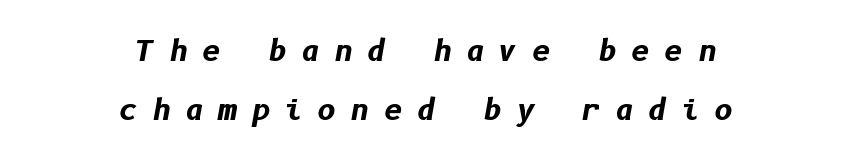
Lines of text with bare space underneath. Which margin do the lines hug? Neither — every line sits in the middle. Loosely led — the rows are spread out. How are the letters spaced? Widely, with obvious added tracking. Its strokes are broad and dark, the hallmark of bold type. Italic: yes, the glyphs are oblique.
